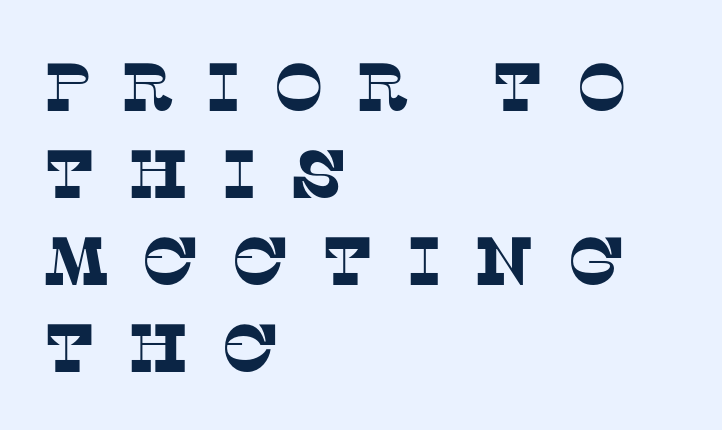
Horizontal bands of white between lines are of average thickness. Words appear elongated and porous because spacing is wide. Each row of text sits above clean, open space. The type family on display is of the serif kind.
